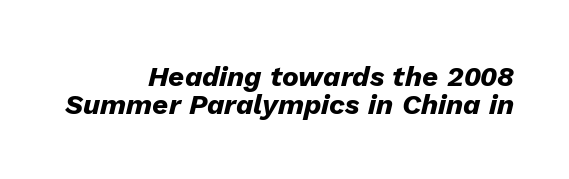
Words appear dense and cohesive because spacing is normal. Leading is clearly below the norm, producing a dense column. This sample has the flowing, uneven cadence of proportional lettering. Typeset ragged left — the right edge is the straight one. The axis of the letterforms is tilted away from vertical.
